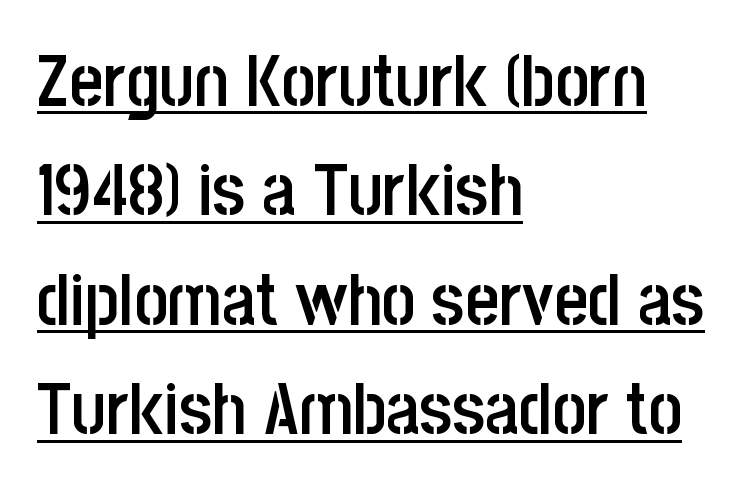
{"serif": "no", "italic": "no", "bold": "semi", "weight": "semibold", "width": "condensed", "stroke_contrast": "low", "x_height": "large", "monospaced": "no", "underline": "yes", "align": "left", "line_spacing": "normal", "line_spacing_ratio": 1.5, "letter_spacing": "normal", "letter_spacing_em": 0.0, "glyph_px": 73}
